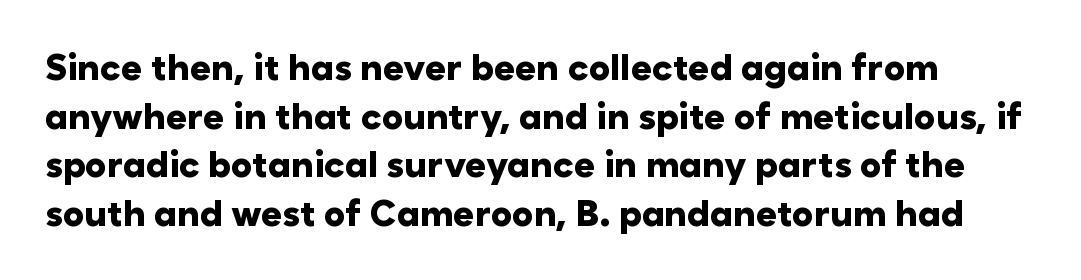
This rendering leaves character spacing at its baseline value. Students, observe: this is what conventionally led text looks like. Rendered with straight, roman letterforms. The passage shown is typed in a proportional face where columns would drift. This rendering features lettering with no underline. Each letter's strokes conclude bluntly, with no projecting serifs.
